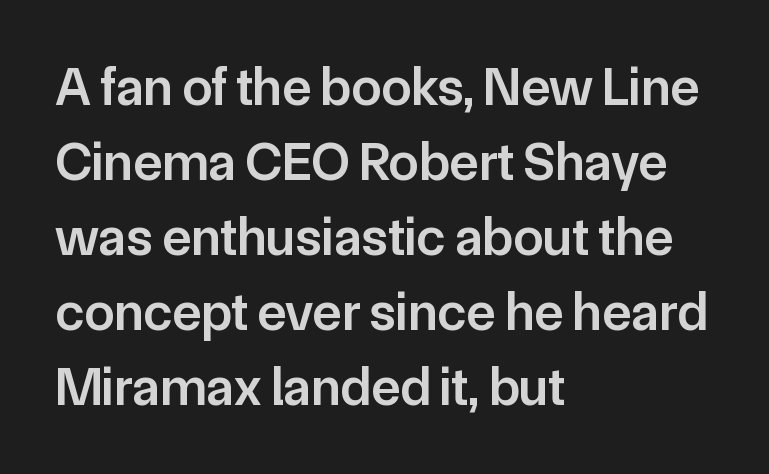
The image shows 54 px semibold sans-serif type, upright; set left-aligned, normal line spacing (1.39x), normal letter spacing, not underlined; low stroke contrast and a medium x-height.
